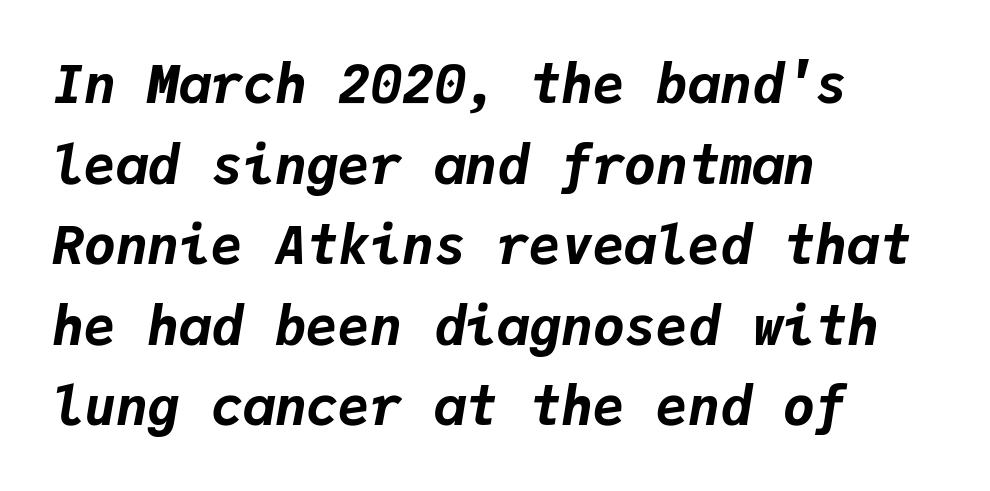
{"italic": "yes", "lean": "right", "slant_degrees": 9, "bold": "yes", "weight": "bold", "width": "normal", "stroke_contrast": "low", "x_height": "medium", "monospaced": "yes", "underline": "no", "align": "left", "line_spacing": "normal", "line_spacing_ratio": 1.52, "letter_spacing": "normal", "letter_spacing_em": 0.0, "glyph_px": 53}
